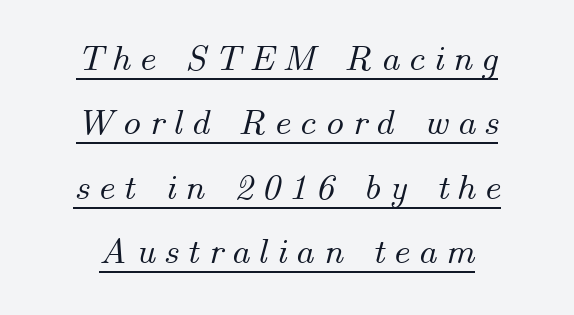
Do the characters align in a grid? No, the font is proportional. The specimen includes a rule beneath the text block's lines. Characters follow at a spacing far wider than the type designer built in. A typesetter would mark this as italic.
